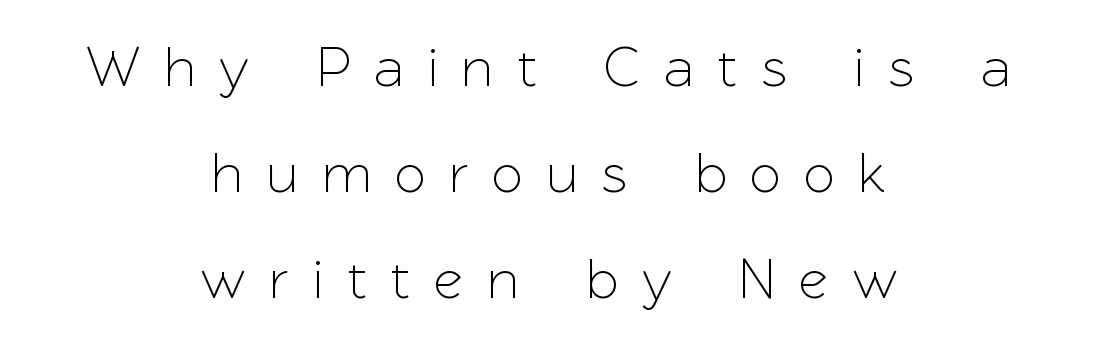
Spacing verdict: proportional, widths tailored to each character. The setting favours the middle, as headings and verse often do. The font family rendered here belongs to the sans-serif group. These lines were composed using upright roman letters. In terms of letterspacing, this is a distinctly airy, spread setting.
